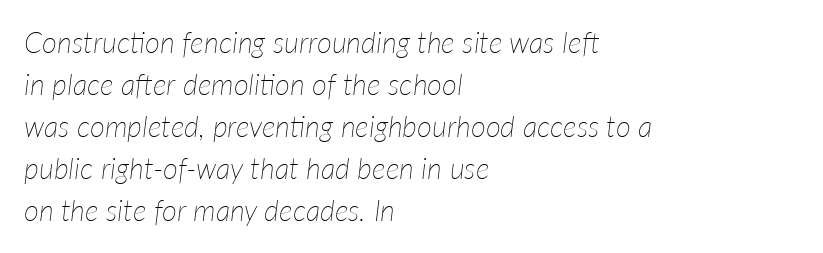
Q: Is the text bold? A: No.
Q: Is the text italic (slanted)? A: Yes, it leans right by about 7 degrees.
Q: Is the text underlined? A: No.
Q: How is the paragraph aligned? A: Left-aligned.
Q: Is the spacing between letters normal or unusually wide? A: Normal.
Q: Is the spacing between lines tight, normal or loose? A: Normal.
Q: Width (condensed, normal, or wide)? A: Normal.
Q: Stroke contrast? A: Low.
Q: x-height? A: Medium.
Q: Monospaced? A: No.
